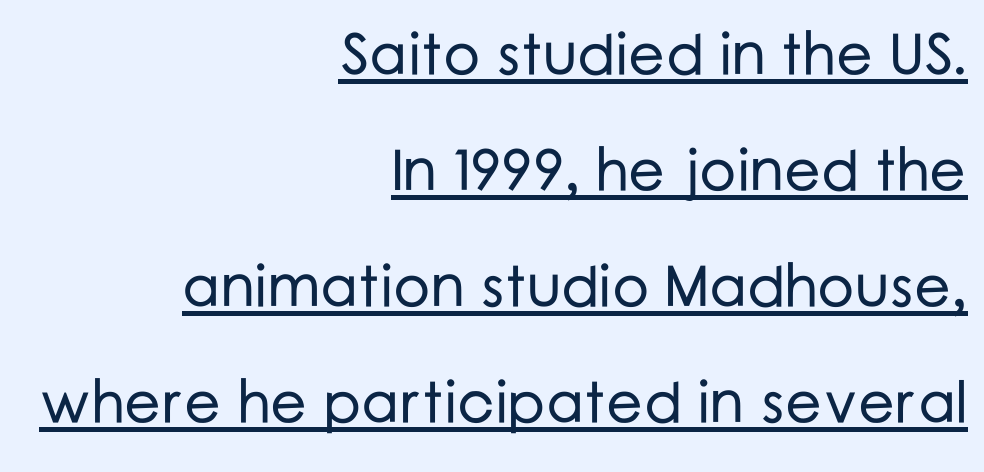
Note the varied advance widths — an 'i' is clearly narrower than an 'm'. The lines are quadded right. You can see a thin bar hugging the bottom of the glyphs. Every stem runs plumb, perpendicular to the baseline.
